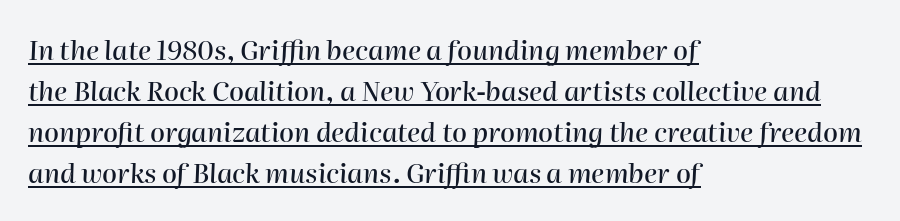
Q: Is the text italic (slanted)? A: Yes, it leans right by about 2 degrees.
Q: Is the text underlined? A: Yes.
Q: How is the paragraph aligned? A: Left-aligned.
Q: Is the spacing between letters normal or unusually wide? A: Normal.
Q: Is the spacing between lines tight, normal or loose? A: Normal.
